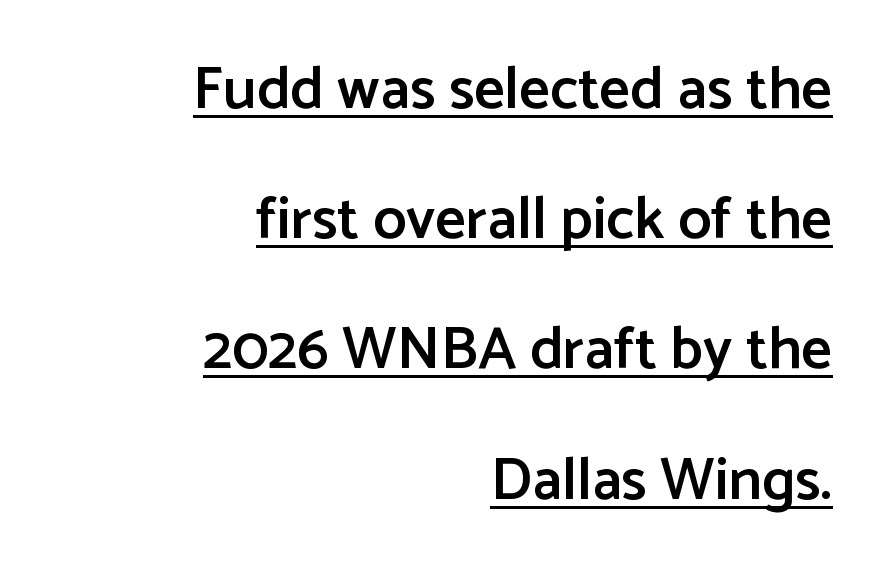
Q: Is the text bold? A: Semi-bold.
Q: Is the text italic (slanted)? A: No, it is upright.
Q: Is the typeface a serif or a sans-serif typeface? A: Sans-serif.
Q: Is the text underlined? A: Yes.
Q: How is the paragraph aligned? A: Right-aligned.
Q: Is the spacing between letters normal or unusually wide? A: Normal.
Q: Is the spacing between lines tight, normal or loose? A: Loose.
Q: Width (condensed, normal, or wide)? A: Normal.
Q: Stroke contrast? A: Low.
Q: x-height? A: Medium.
Q: Monospaced? A: No.
